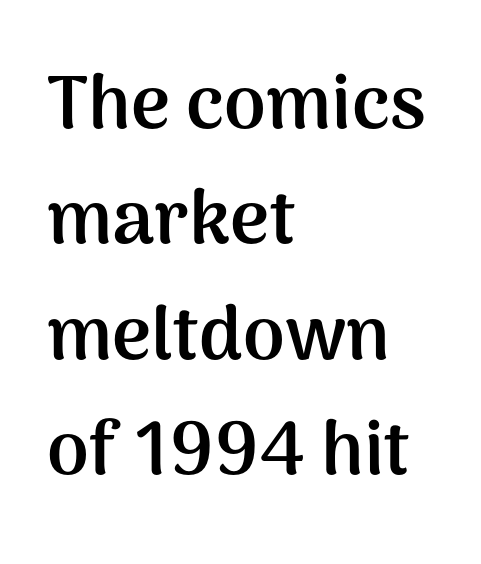
Q: Is the text bold? A: Yes.
Q: Is the text italic (slanted)? A: No, it is upright.
Q: Is the typeface a serif or a sans-serif typeface? A: Sans-serif.
Q: Is the text underlined? A: No.
Q: How is the paragraph aligned? A: Left-aligned.
Q: Is the spacing between letters normal or unusually wide? A: Normal.
Q: Is the spacing between lines tight, normal or loose? A: Normal.
Q: Width (condensed, normal, or wide)? A: Normal.
Q: Stroke contrast? A: Medium.
Q: x-height? A: Medium.
Q: Monospaced? A: No.
